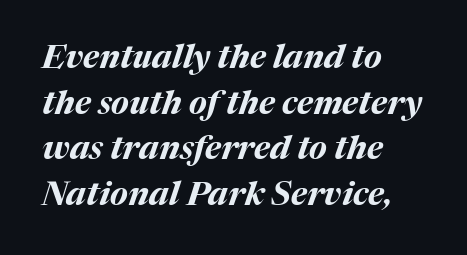
Q: Is the text bold? A: Yes.
Q: Is the text italic (slanted)? A: Yes, it leans right by about 17 degrees.
Q: Is the text underlined? A: No.
Q: How is the paragraph aligned? A: Left-aligned.
Q: Is the spacing between letters normal or unusually wide? A: Normal.
Q: Is the spacing between lines tight, normal or loose? A: Normal.
Q: Width (condensed, normal, or wide)? A: Normal.
Q: Stroke contrast? A: Medium.
Q: x-height? A: Medium.
Q: Monospaced? A: No.
